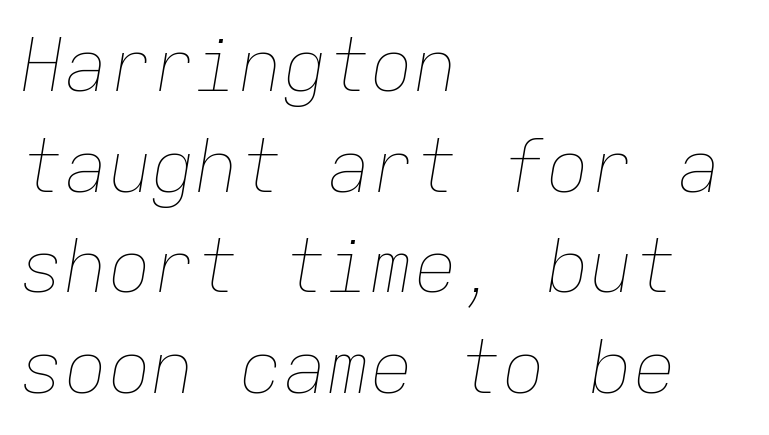
Evenly set lines give the paragraph a standard silhouette. Unbolded letterforms with no extra heft. Fixed-width glyphs throughout — classic coding-font behaviour. Notice how the stems are inclined rather than vertical — that's the hallmark of italics.
